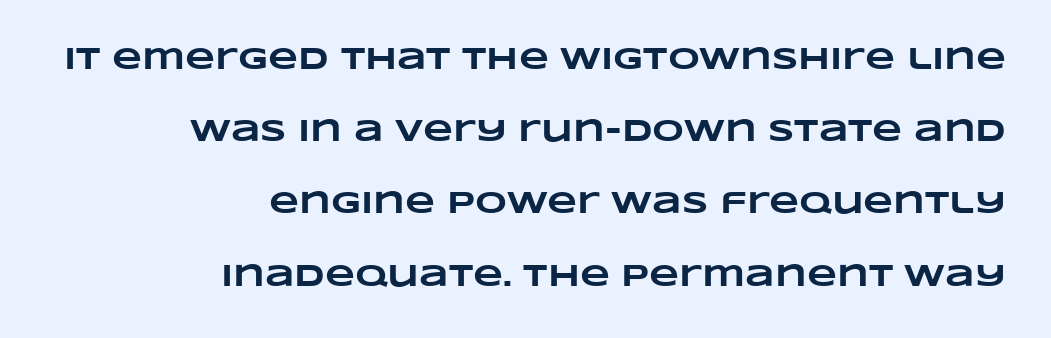
{"bold": "yes", "weight": "heavy", "width": "wide", "stroke_contrast": "low", "x_height": "large", "monospaced": "no", "underline": "no", "align": "right", "line_spacing": "loose", "line_spacing_ratio": 2.33, "letter_spacing": "normal", "letter_spacing_em": 0.0, "glyph_px": 31}
